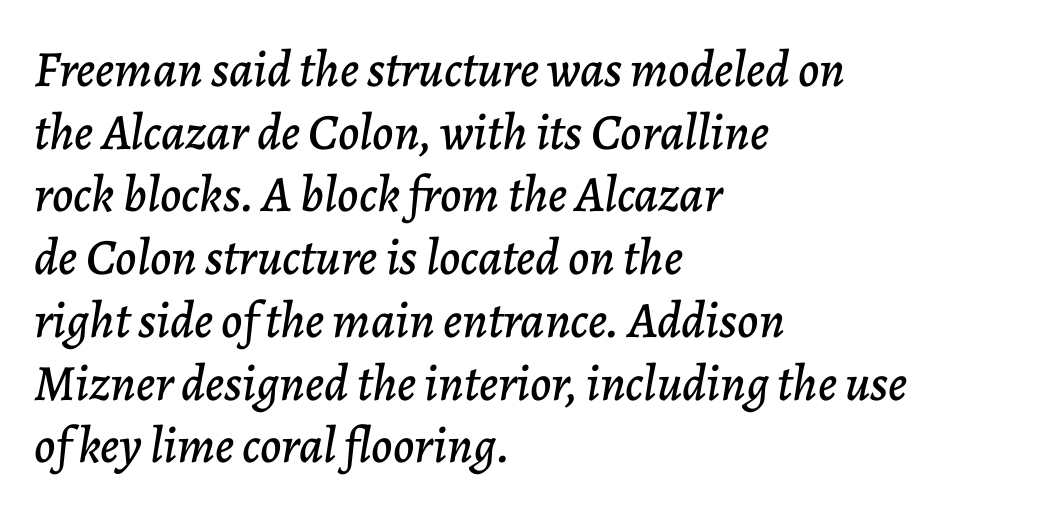
{"italic": "yes", "lean": "right", "slant_degrees": 7, "width": "normal", "stroke_contrast": "low", "x_height": "medium", "monospaced": "no", "underline": "no", "align": "left", "line_spacing_ratio": 1.23, "letter_spacing": "normal", "letter_spacing_em": 0.0, "glyph_px": 51}
